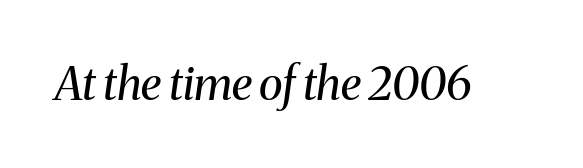
Q: Is the text bold? A: No.
Q: Is the text italic (slanted)? A: Yes, it leans right by about 8 degrees.
Q: Is the typeface a serif or a sans-serif typeface? A: Serif.
Q: Is the text underlined? A: No.
Q: Is the spacing between letters normal or unusually wide? A: Normal.
Q: Width (condensed, normal, or wide)? A: Normal.
Q: Stroke contrast? A: Medium.
Q: x-height? A: Medium.
Q: Monospaced? A: No.
